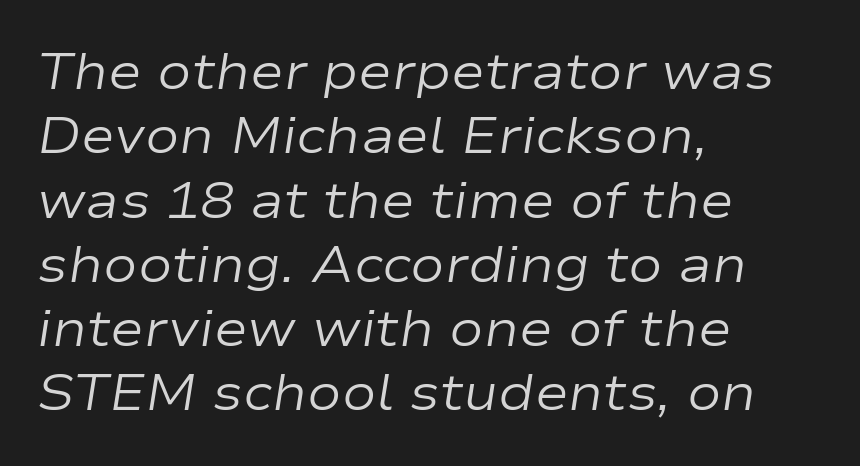
Q: Is the text bold? A: No.
Q: Is the text italic (slanted)? A: Yes, it leans right by about 9 degrees.
Q: Is the text underlined? A: No.
Q: How is the paragraph aligned? A: Left-aligned.
Q: Is the spacing between letters normal or unusually wide? A: Normal.
Q: Is the spacing between lines tight, normal or loose? A: Normal.
Q: Width (condensed, normal, or wide)? A: Wide.
Q: Stroke contrast? A: Low.
Q: x-height? A: Medium.
Q: Monospaced? A: No.
